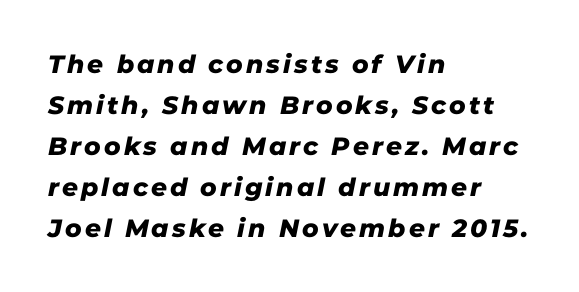
The image shows 25 px text type; set left-aligned, normal line spacing (1.64x), not underlined.
